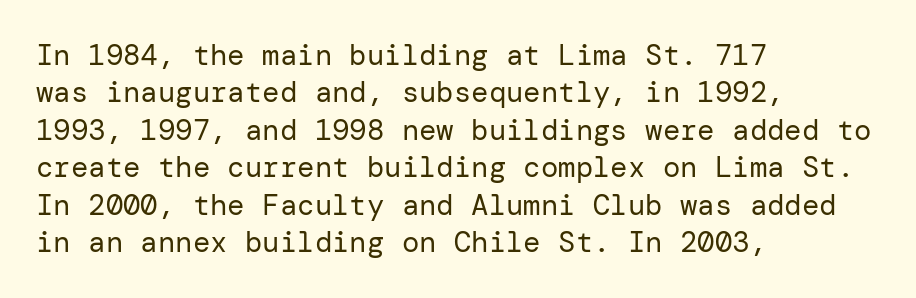
The image shows 29 px regular-weight sans-serif type, upright; set left-aligned, normal line spacing (1.29x), normal letter spacing, not underlined; low stroke contrast and a medium x-height.
